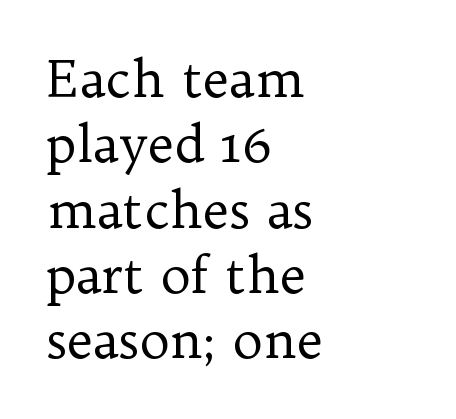
Q: Is the text bold? A: No.
Q: Is the text italic (slanted)? A: No, it is upright.
Q: Is the typeface a serif or a sans-serif typeface? A: Serif.
Q: Is the text underlined? A: No.
Q: How is the paragraph aligned? A: Left-aligned.
Q: Is the spacing between letters normal or unusually wide? A: Normal.
Q: Is the spacing between lines tight, normal or loose? A: Normal.
Q: Width (condensed, normal, or wide)? A: Normal.
Q: Stroke contrast? A: Low.
Q: x-height? A: Medium.
Q: Monospaced? A: No.
